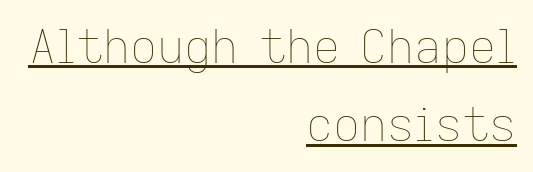
{"italic": "no", "bold": "no", "weight": "thin", "width": "normal", "stroke_contrast": "low", "x_height": "medium", "monospaced": "no", "underline": "yes", "align": "right", "line_spacing": "normal", "line_spacing_ratio": 1.67, "letter_spacing": "normal", "letter_spacing_em": 0.0, "glyph_px": 47}
